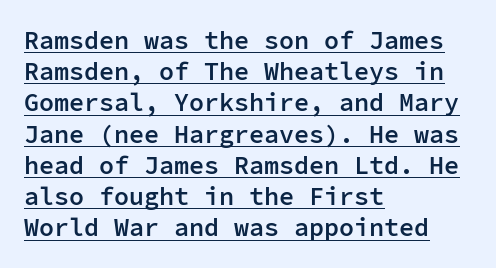
The image shows 25 px text type, upright; set left-aligned, normal line spacing (1.25x), normal letter spacing, underlined.
